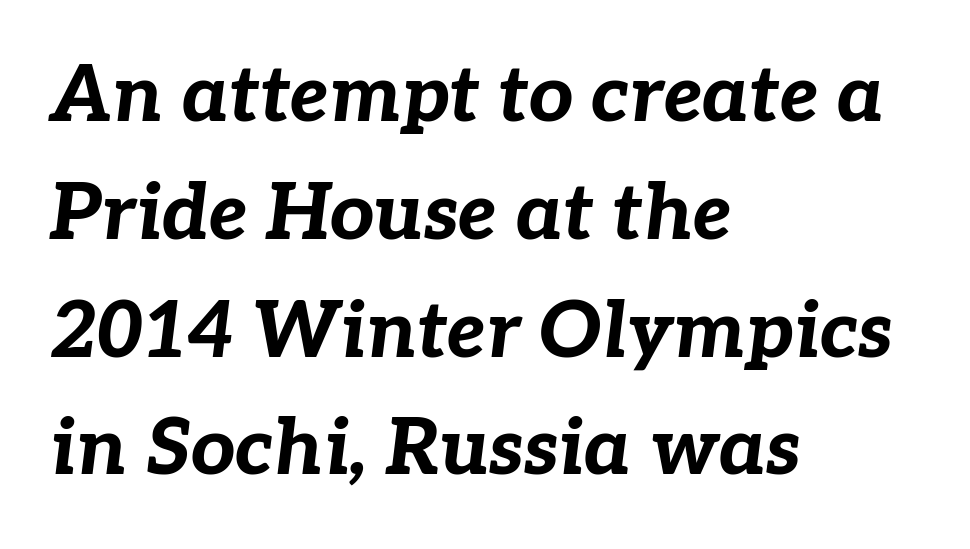
Q: Is the text bold? A: Yes.
Q: Is the text italic (slanted)? A: Yes, it leans right by about 7 degrees.
Q: Is the text underlined? A: No.
Q: How is the paragraph aligned? A: Left-aligned.
Q: Is the spacing between letters normal or unusually wide? A: Normal.
Q: Is the spacing between lines tight, normal or loose? A: Normal.
Q: Width (condensed, normal, or wide)? A: Normal.
Q: Stroke contrast? A: Low.
Q: x-height? A: Medium.
Q: Monospaced? A: No.
